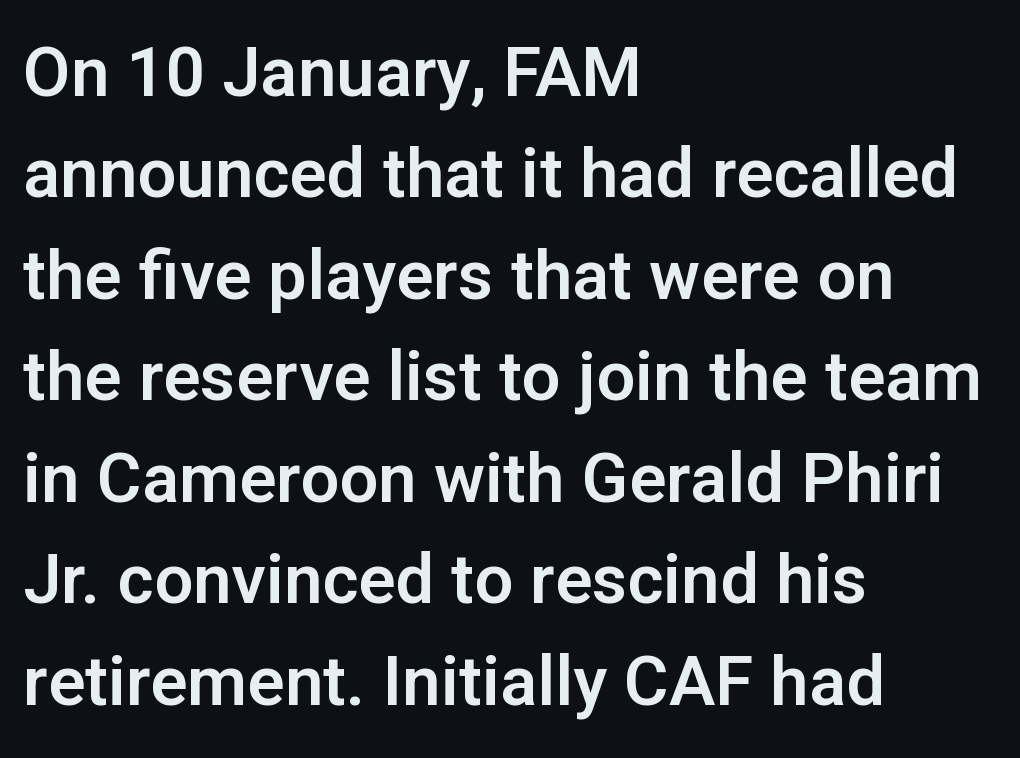
Q: Is the text italic (slanted)? A: No, it is upright.
Q: Is the typeface a serif or a sans-serif typeface? A: Sans-serif.
Q: Is the text underlined? A: No.
Q: How is the paragraph aligned? A: Left-aligned.
Q: Is the spacing between letters normal or unusually wide? A: Normal.
Q: Is the spacing between lines tight, normal or loose? A: Normal.
Q: Width (condensed, normal, or wide)? A: Normal.
Q: Stroke contrast? A: Low.
Q: x-height? A: Medium.
Q: Monospaced? A: No.
